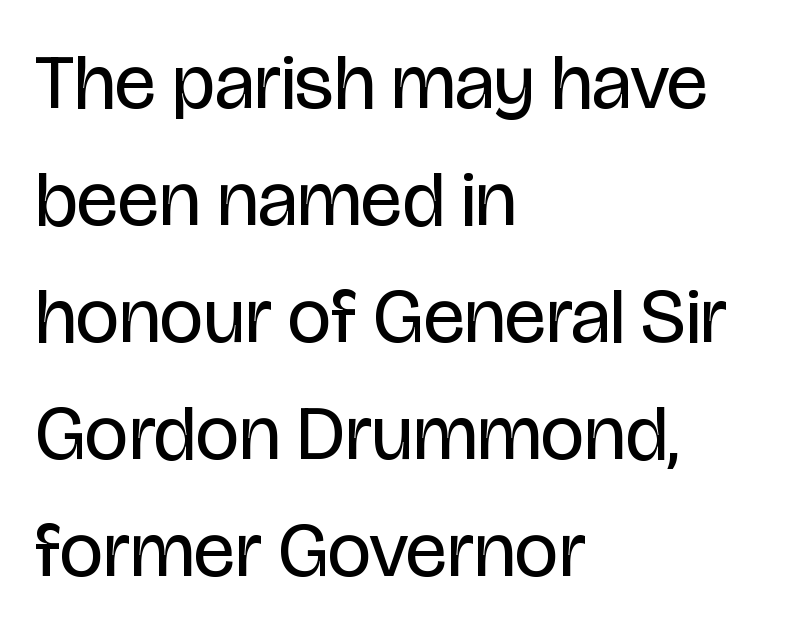
The image shows 78 px regular-weight, condensed sans-serif type, upright; set left-aligned, normal line spacing (1.5x), normal letter spacing, not underlined; low stroke contrast and a large x-height.
